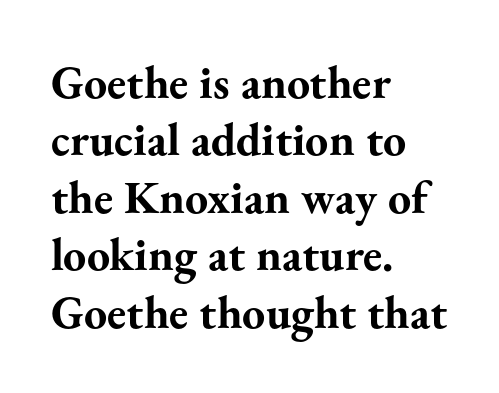
The image shows 46 px bold serif type, upright; set left-aligned, normal line spacing (1.25x), normal letter spacing, not underlined; medium stroke contrast and a small x-height.
